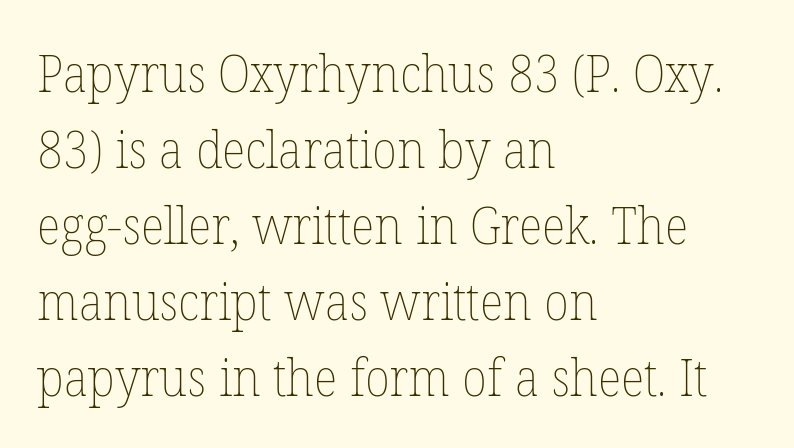
Here the designer chose a conventional face with non-uniform glyph widths. Reading down the block, your eye returns to a fixed left position each line. Does extra space separate the letters? No, they use regular spacing. Stroke thickness stays within the range of a standard reading face or lighter. Compared with typical paragraphs, the rows here are spaced about the same.
